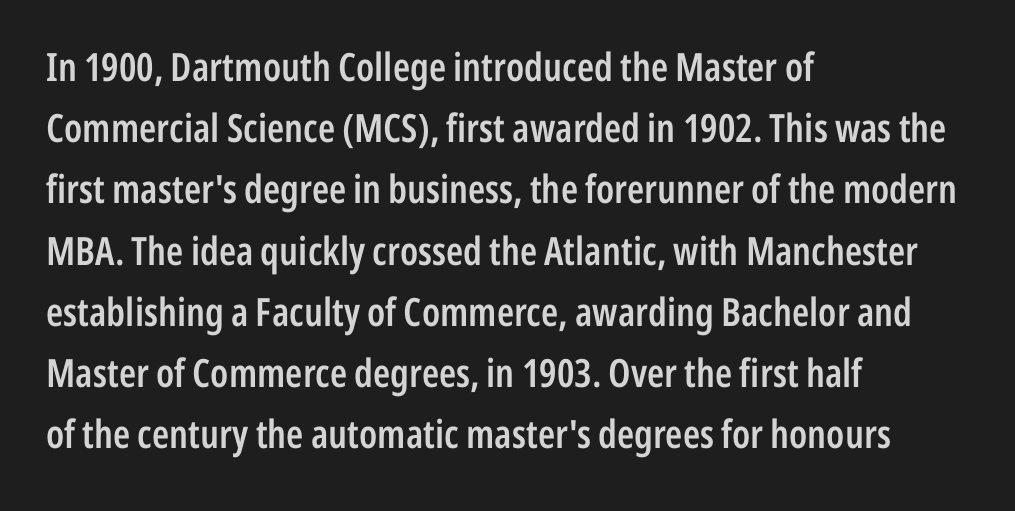
The image shows 39 px semibold, condensed sans-serif type, upright; set left-aligned, normal line spacing (1.57x), normal letter spacing, not underlined; low stroke contrast and a medium x-height.
